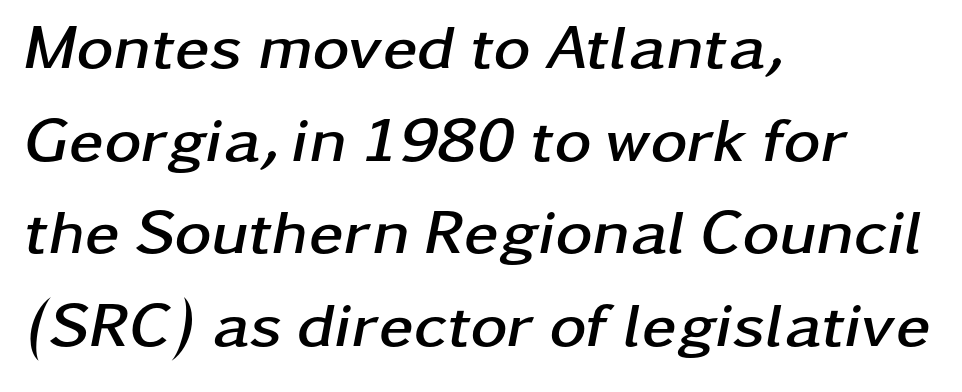
The image shows 63 px semibold, wide type, italic (leaning right); set left-aligned, normal line spacing (1.47x), normal letter spacing, not underlined; low stroke contrast and a medium x-height.
